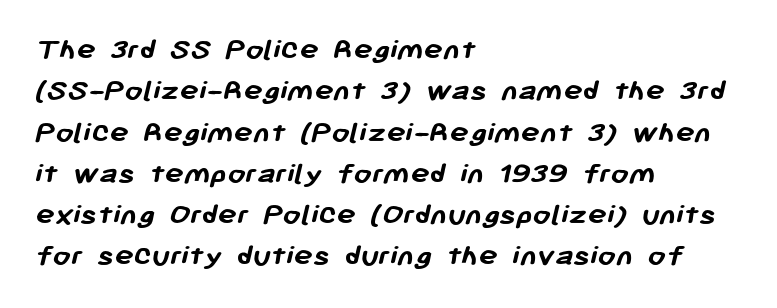
The letters are bold, with thick, heavy strokes. Nothing sits at the stroke ends, so this counts as sans-serif. The space directly below the letters is spotless. Caption: multi-line text, flush left, ragged right. This sample keeps an unexceptional amount of space between lines. These lines are rendered in a variable-pitch font.
